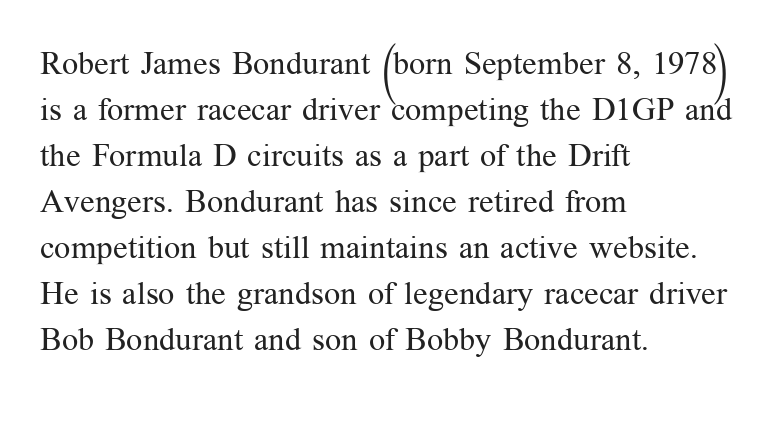
The face used here is proportionally spaced, like ordinary book or web type. Layout note: lines flush left. Reading down the column, the eye jumps a familiar distance to each next line. The line texture is even and compact thanks to regular tracking.
